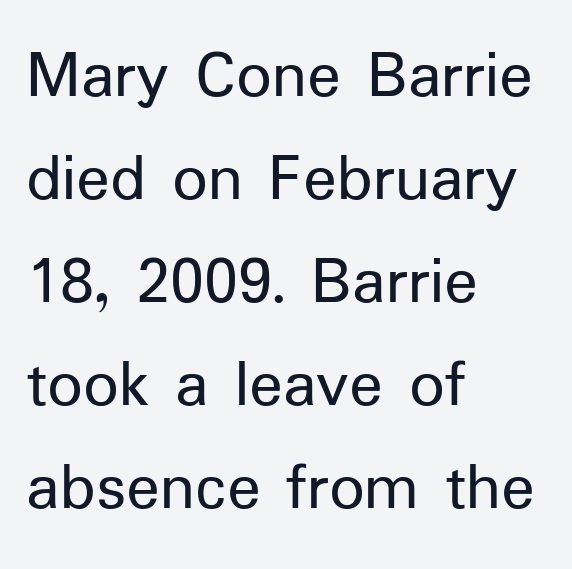
{"serif": "no", "italic": "no", "bold": "no", "weight": "regular", "width": "normal", "stroke_contrast": "low", "x_height": "medium", "monospaced": "no", "underline": "no", "align": "left", "line_spacing": "normal", "line_spacing_ratio": 1.47, "letter_spacing": "normal", "letter_spacing_em": 0.0, "glyph_px": 70}
